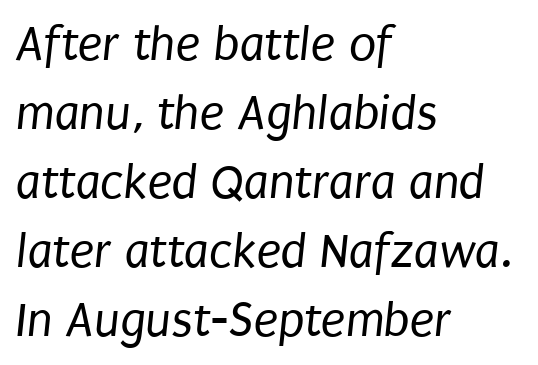
Q: Is the text bold? A: No.
Q: Is the typeface a serif or a sans-serif typeface? A: Sans-serif.
Q: Is the text underlined? A: No.
Q: How is the paragraph aligned? A: Left-aligned.
Q: Is the spacing between letters normal or unusually wide? A: Normal.
Q: Is the spacing between lines tight, normal or loose? A: Normal.
Q: Width (condensed, normal, or wide)? A: Condensed.
Q: Stroke contrast? A: Low.
Q: x-height? A: Large.
Q: Monospaced? A: No.
